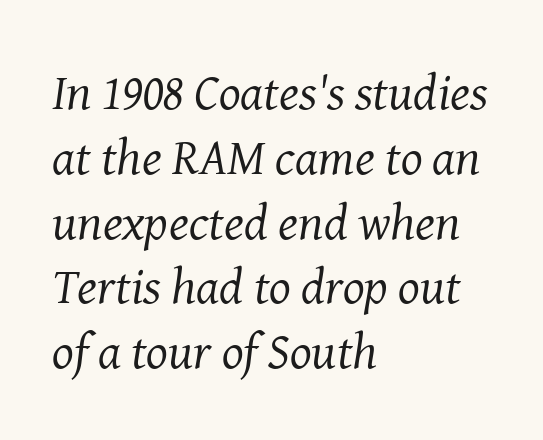
Q: Is the text bold? A: No.
Q: Is the text italic (slanted)? A: Yes, it leans right by about 8 degrees.
Q: Is the typeface a serif or a sans-serif typeface? A: Serif.
Q: Is the text underlined? A: No.
Q: How is the paragraph aligned? A: Left-aligned.
Q: Is the spacing between letters normal or unusually wide? A: Normal.
Q: Is the spacing between lines tight, normal or loose? A: Normal.
Q: Width (condensed, normal, or wide)? A: Normal.
Q: Stroke contrast? A: Medium.
Q: x-height? A: Medium.
Q: Monospaced? A: No.
